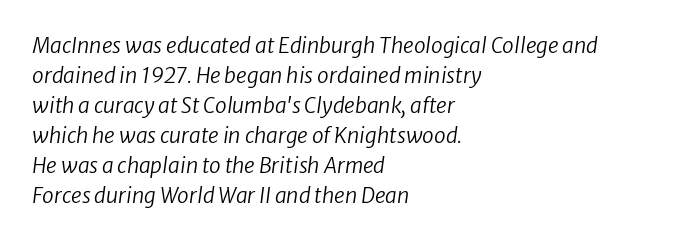
A typesetter would call this zero additional tracking. Leftover space on each line is placed entirely after the last word. A typesetter would mark this as italic. The passage shown stacks its lines at a standard gap. The zone under the glyphs is completely vacant.
